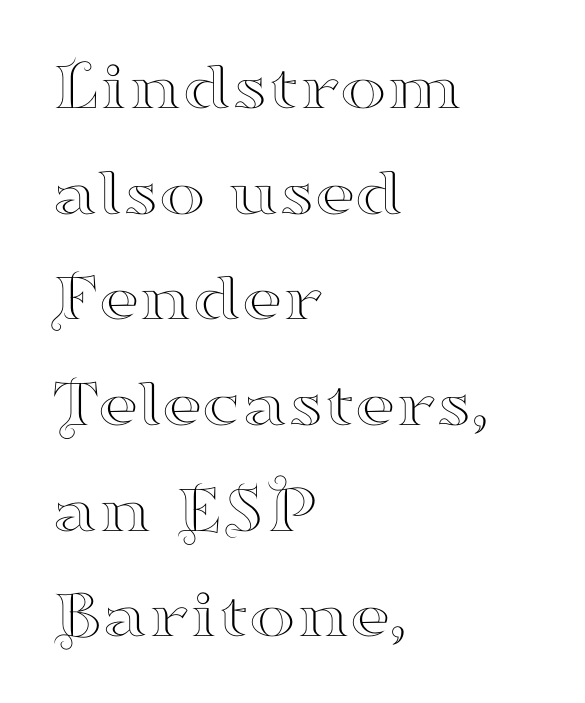
The image shows 70 px wide serif type, upright; set left-aligned, normal line spacing (1.51x), normal letter spacing, not underlined; high stroke contrast and a small x-height.
